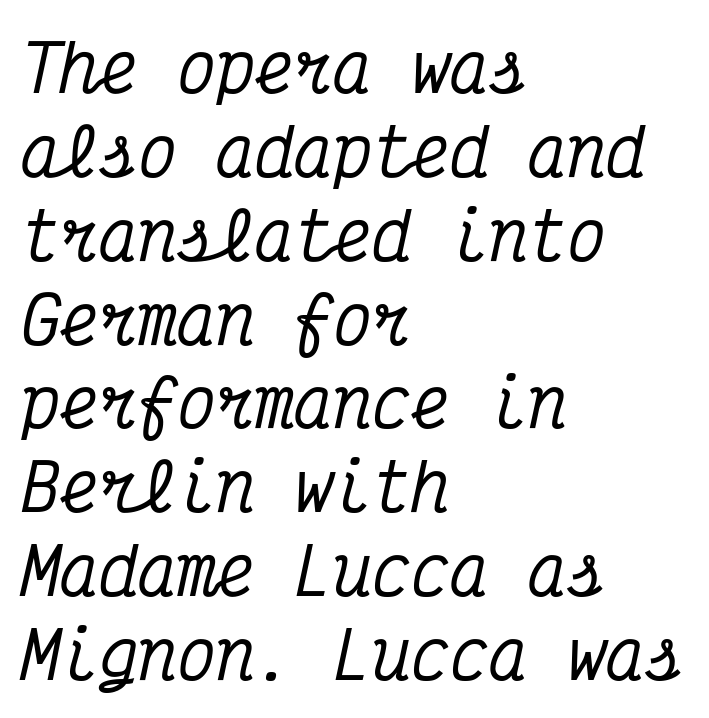
Q: Is the text italic (slanted)? A: Yes, it leans right by about 12 degrees.
Q: Is the typeface a serif or a sans-serif typeface? A: Serif.
Q: Is the text underlined? A: No.
Q: How is the paragraph aligned? A: Left-aligned.
Q: Is the spacing between letters normal or unusually wide? A: Normal.
Q: Is the spacing between lines tight, normal or loose? A: Normal.
Q: Width (condensed, normal, or wide)? A: Condensed.
Q: Stroke contrast? A: Medium.
Q: x-height? A: Medium.
Q: Monospaced? A: Yes.
